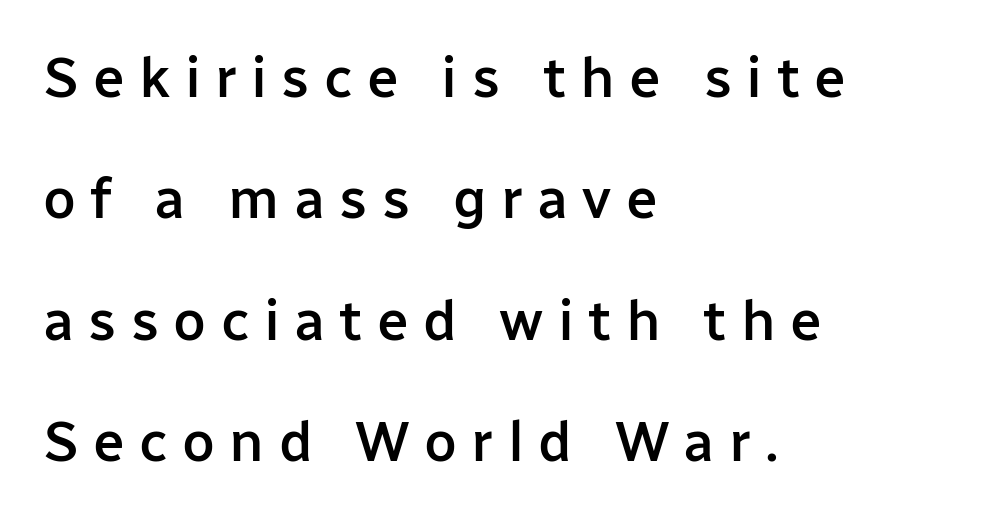
The image shows 57 px semibold sans-serif type, upright; set left-aligned, loose line spacing (2.13x), unusually wide letter spacing (+0.25 em), not underlined; low stroke contrast and a medium x-height.
